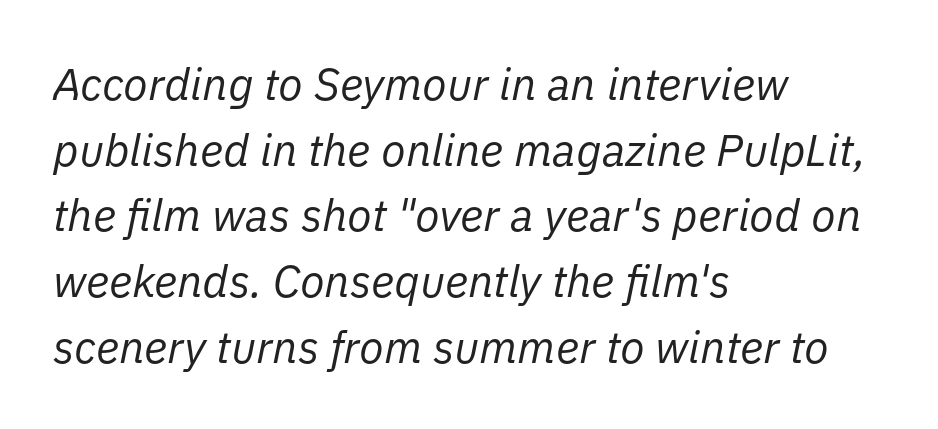
The image shows 45 px regular-weight type, italic (leaning right); set left-aligned, normal line spacing (1.46x), normal letter spacing, not underlined; low stroke contrast and a medium x-height.
